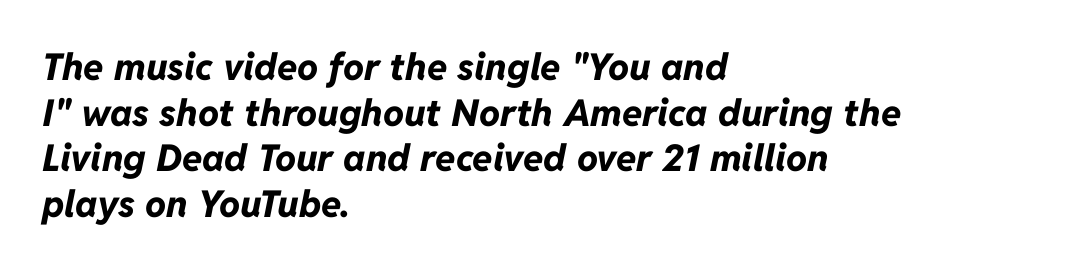
Q: Is the text bold? A: Yes.
Q: Is the text italic (slanted)? A: Yes, it leans right by about 11 degrees.
Q: Is the text underlined? A: No.
Q: How is the paragraph aligned? A: Left-aligned.
Q: Is the spacing between letters normal or unusually wide? A: Normal.
Q: Width (condensed, normal, or wide)? A: Normal.
Q: Stroke contrast? A: Low.
Q: x-height? A: Medium.
Q: Monospaced? A: No.
